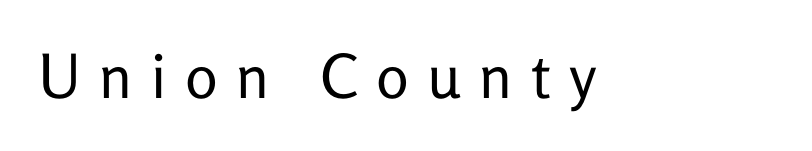
Q: Is the text bold? A: No.
Q: Is the text italic (slanted)? A: No, it is upright.
Q: Is the typeface a serif or a sans-serif typeface? A: Sans-serif.
Q: Is the text underlined? A: No.
Q: Is the spacing between letters normal or unusually wide? A: Unusually wide.
Q: Width (condensed, normal, or wide)? A: Normal.
Q: Stroke contrast? A: Low.
Q: x-height? A: Medium.
Q: Monospaced? A: No.
